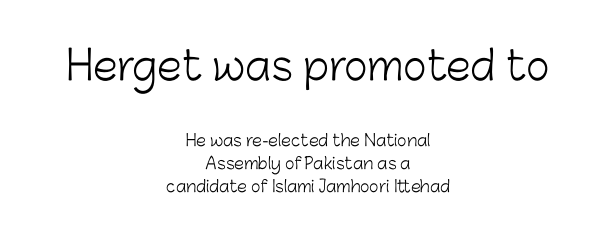
The image shows 40 px light sans-serif type, upright; set centered, normal line spacing (1.44x), normal letter spacing, not underlined; the first (top) block is 2.5x larger; low stroke contrast and a medium x-height.
